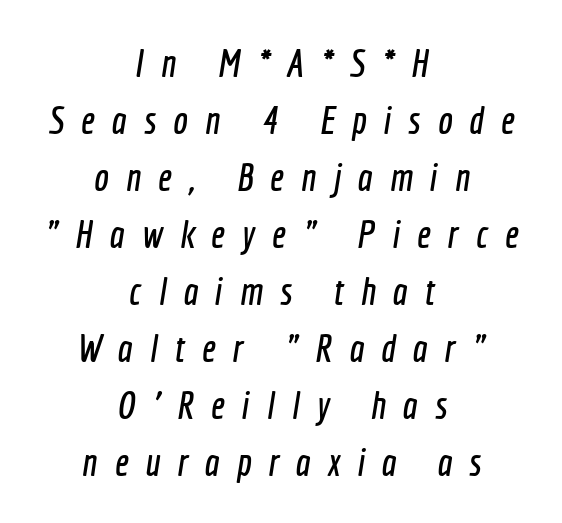
Compared with typical body copy, the letter spacing here is much looser. Examine the stroke ends and you'll find no serifs. A typesetter would call this proportional, since set widths differ per character. The space between consecutive lines is moderate. Bare-footed words on every line.
